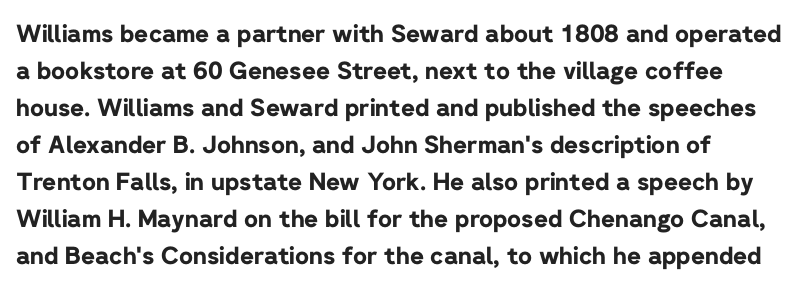
The type sits square on the baseline with zero lean. The baseline area is clear. Normally led — the rows are evenly, conventionally spaced. A full-strength bold gives these letters their thick strokes. Does extra space separate the letters? No, they use regular spacing.
